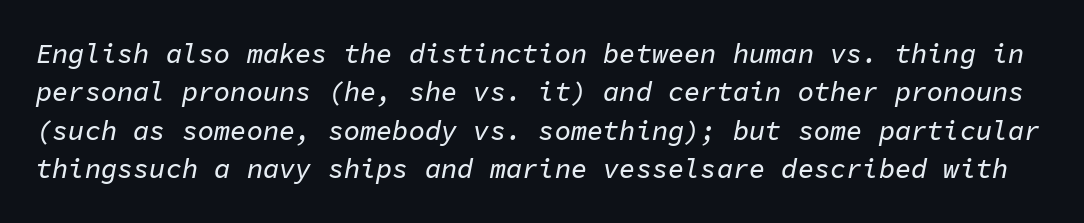
Q: Is the text italic (slanted)? A: Yes, it leans right by about 11 degrees.
Q: Is the text underlined? A: No.
Q: Is the spacing between letters normal or unusually wide? A: Normal.
Q: Is the spacing between lines tight, normal or loose? A: Normal.
